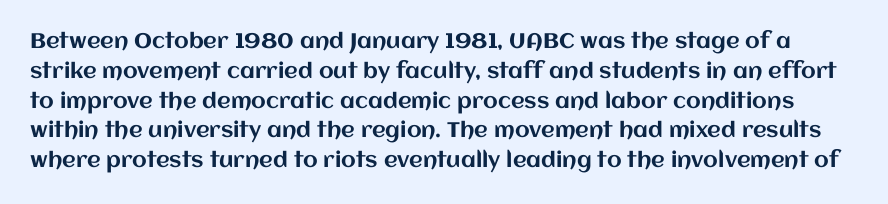
This rendering leaves character spacing at its baseline value. The font's upright variant was chosen for this text. Lines of text with bare space underneath. Leading: standard.
